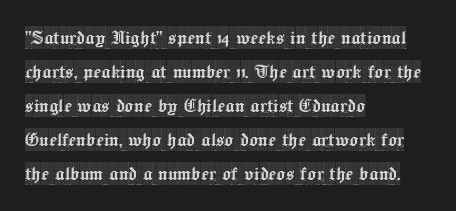
The image shows 23 px text type, upright; set left-aligned, normal line spacing (1.48x), normal letter spacing, not underlined.
